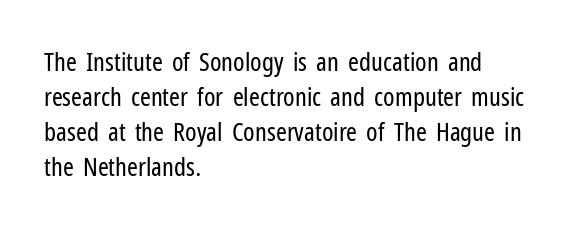
Q: Is the text bold? A: No.
Q: Is the text italic (slanted)? A: No, it is upright.
Q: Is the text underlined? A: No.
Q: How is the paragraph aligned? A: Left-aligned.
Q: Is the spacing between letters normal or unusually wide? A: Normal.
Q: Is the spacing between lines tight, normal or loose? A: Normal.
